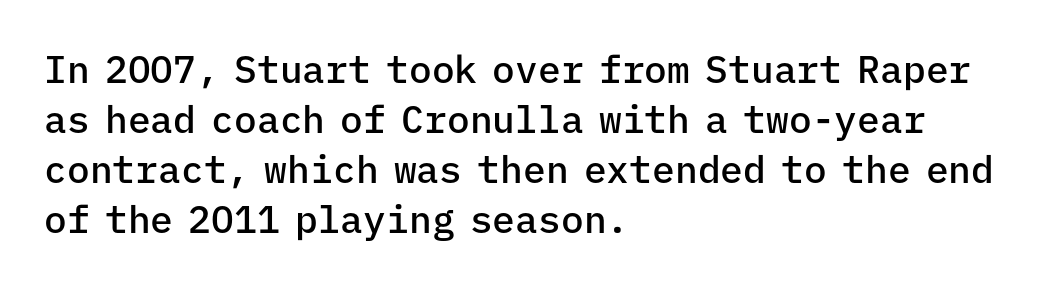
The image shows 38 px semibold sans-serif type, upright, monospaced; set left-aligned, normal line spacing (1.32x), normal letter spacing, not underlined; low stroke contrast and a medium x-height.
